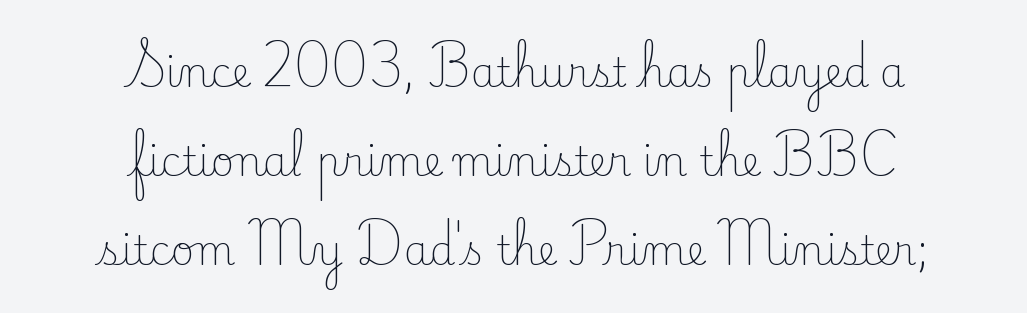
Type without underlining. Designer's note — italics off, roman on. This sample trades compactness for vertical openness between lines. Stroke mass is kept to a normal reading level or below. What kind of face is this? One with serifs.
